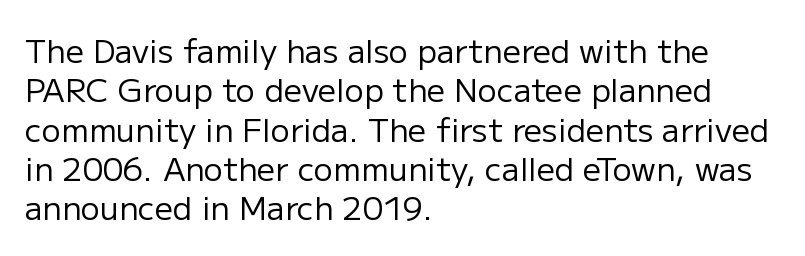
The image shows 32 px regular-weight sans-serif type, upright; set left-aligned, line spacing 1.23x, normal letter spacing, not underlined; low stroke contrast and a medium x-height.
